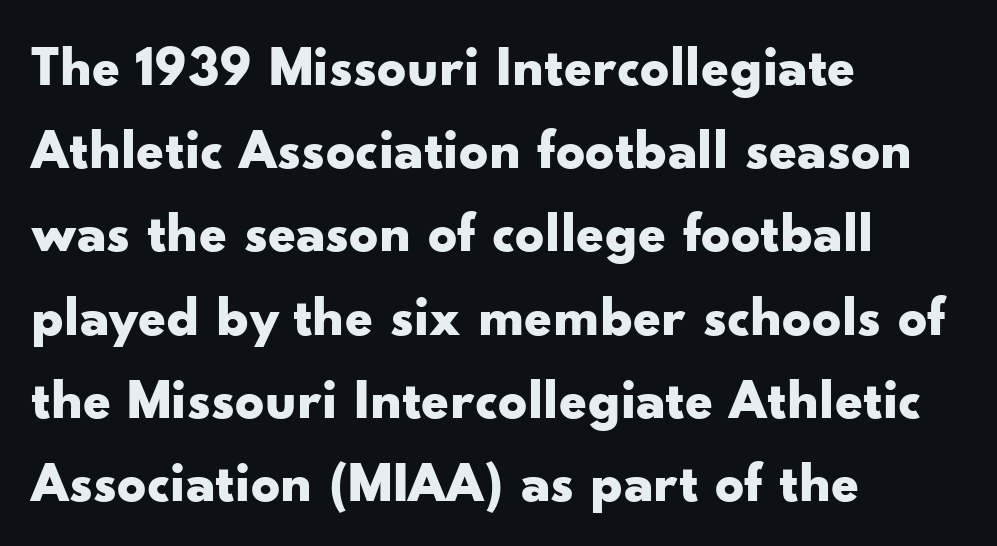
{"serif": "no", "italic": "no", "bold": "yes", "weight": "bold", "width": "wide", "stroke_contrast": "low", "x_height": "small", "monospaced": "no", "underline": "no", "align": "left", "line_spacing": "normal", "line_spacing_ratio": 1.46, "letter_spacing": "normal", "letter_spacing_em": 0.0, "glyph_px": 57}
